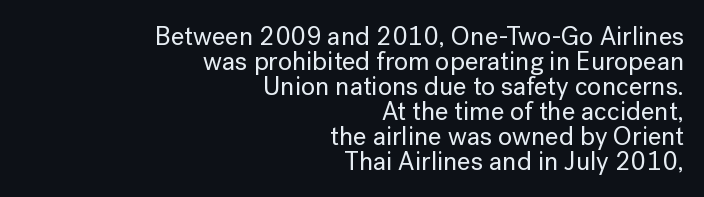
Any mark beneath the type? The region is blank. The passage shown has conventional tracking throughout. The type sits square on the baseline with zero lean. Horizontal alignment here is rightward, an uncommon choice for prose.
